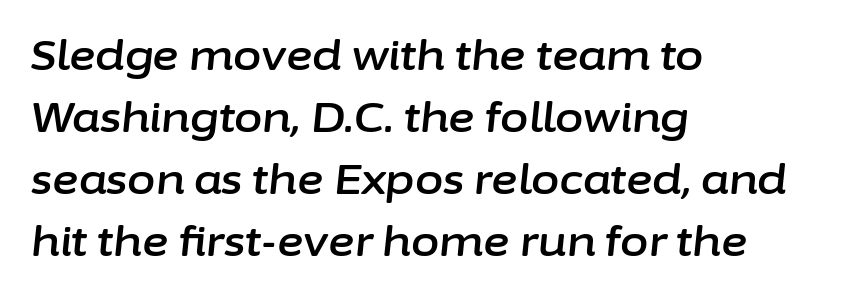
Q: Is the text italic (slanted)? A: Yes, it leans right by about 6 degrees.
Q: Is the text underlined? A: No.
Q: How is the paragraph aligned? A: Left-aligned.
Q: Is the spacing between letters normal or unusually wide? A: Normal.
Q: Is the spacing between lines tight, normal or loose? A: Normal.
Q: Width (condensed, normal, or wide)? A: Normal.
Q: Stroke contrast? A: Low.
Q: x-height? A: Medium.
Q: Monospaced? A: No.
